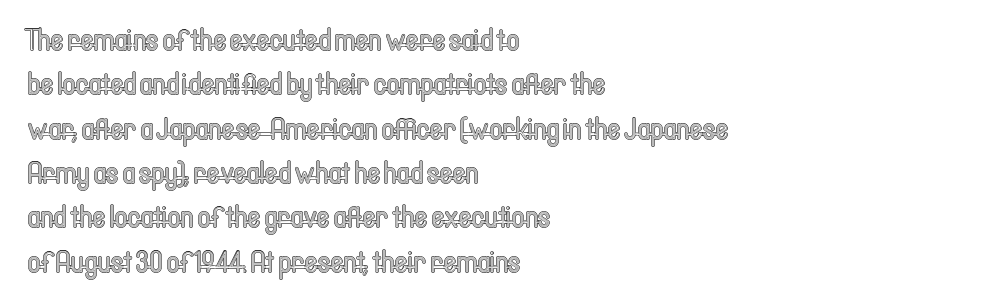
{"italic": "no", "width": "condensed", "x_height": "medium", "monospaced": "no", "underline": "no", "align": "left", "line_spacing": "normal", "line_spacing_ratio": 1.43, "letter_spacing": "normal", "letter_spacing_em": 0.0, "glyph_px": 31}
